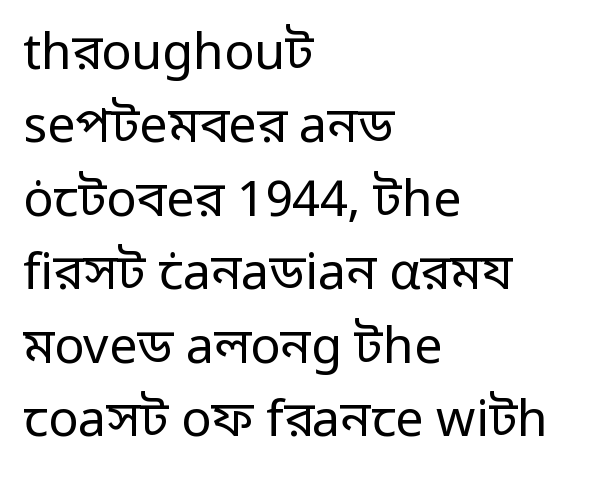
The image shows 50 px regular-weight sans-serif type, upright; set left-aligned, normal line spacing (1.47x), normal letter spacing, not underlined; low stroke contrast and a medium x-height.
